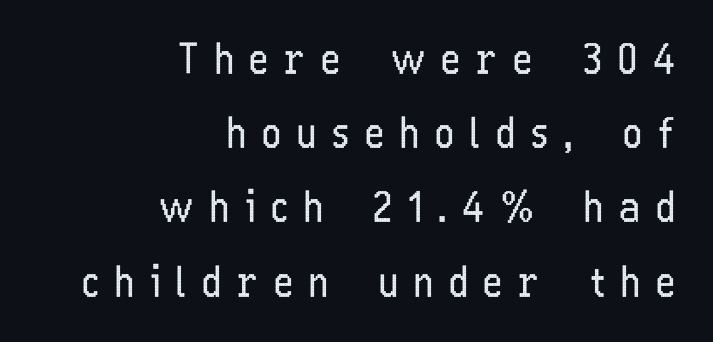
{"serif": "no", "italic": "no", "bold": "no", "weight": "regular", "width": "condensed", "stroke_contrast": "low", "x_height": "medium", "monospaced": "no", "underline": "no", "align": "right", "line_spacing_ratio": 1.81, "letter_spacing": "wide", "letter_spacing_em": 0.39, "glyph_px": 41}
